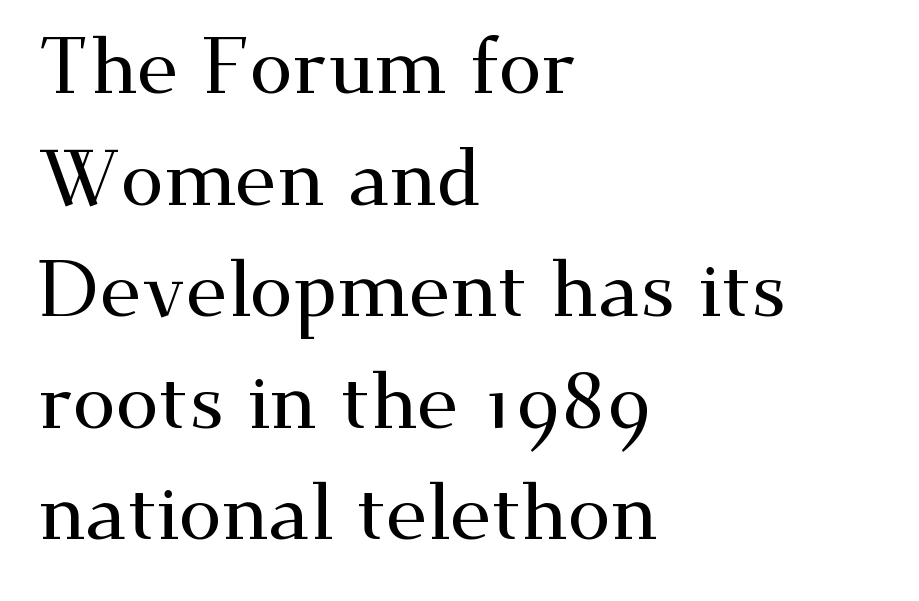
A normal amount of white space separates one row of letters from the next. Type without underlining. Look at the tracking — it's just the regular setting, nothing added. If you drew a ruler down the left edge, every line would touch it. Quick note: not italic, upright.
